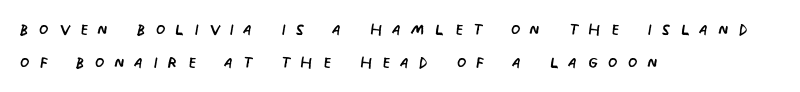
{"bold": "no", "underline": "no", "align": "left", "line_spacing": "normal", "line_spacing_ratio": 1.48, "letter_spacing": "wide", "letter_spacing_em": 0.44, "glyph_px": 22}
